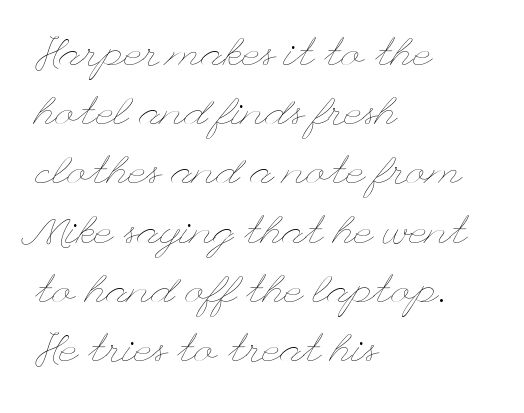
{"bold": "no", "weight": "thin", "width": "wide", "stroke_contrast": "low", "x_height": "small", "underline": "no", "align": "left", "line_spacing": "normal", "line_spacing_ratio": 1.48, "letter_spacing": "normal", "letter_spacing_em": 0.0, "glyph_px": 40}
